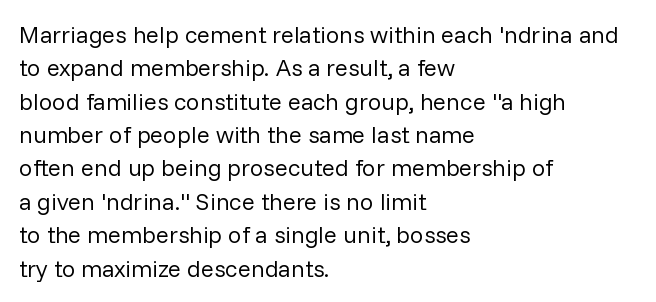
{"italic": "no", "bold": "no", "underline": "no", "align": "left", "line_spacing": "normal", "line_spacing_ratio": 1.39, "letter_spacing": "normal", "letter_spacing_em": 0.0, "glyph_px": 24}
